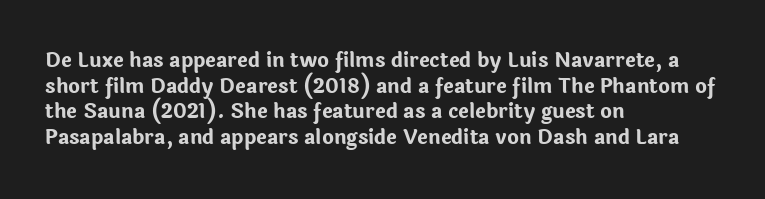
The letters stand straight up with perfectly vertical stems. The space directly below the letters is spotless. Letter spacing: default. Bold? Absolutely — the strokes are thick and heavy. The leading is moderate, giving the passage an even texture. The lines in this sample share a left origin and differ only in where they stop.
